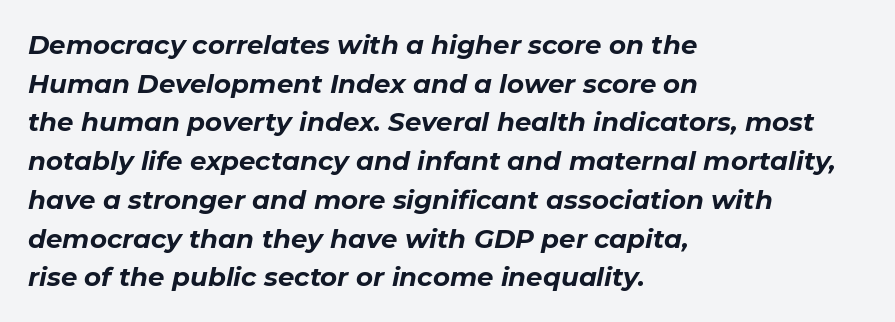
Interline gaps are of average width in this sample. The passage shown leans; its letterforms are oblique. Clear beneath every line of the passage. The paragraph shown leans on its left margin. A typesetter would call this zero additional tracking. As a designer I'd log this as weight 700, bold.
